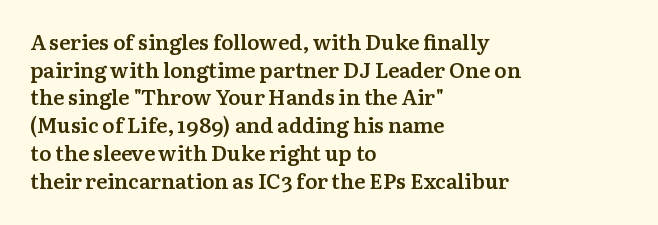
Q: Is the text bold? A: Semi-bold.
Q: Is the text italic (slanted)? A: No, it is upright.
Q: Is the text underlined? A: No.
Q: How is the paragraph aligned? A: Left-aligned.
Q: Is the spacing between letters normal or unusually wide? A: Normal.
Q: Is the spacing between lines tight, normal or loose? A: Normal.
